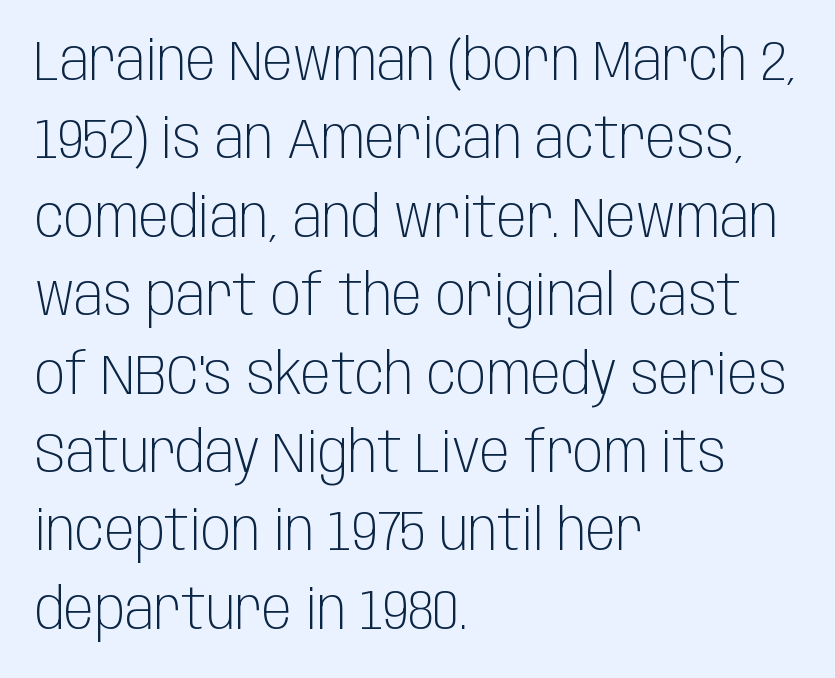
{"serif": "no", "italic": "no", "bold": "no", "weight": "light", "width": "condensed", "stroke_contrast": "low", "x_height": "large", "monospaced": "no", "underline": "no", "align": "left", "line_spacing": "normal", "line_spacing_ratio": 1.4, "letter_spacing": "normal", "letter_spacing_em": 0.0, "glyph_px": 56}
